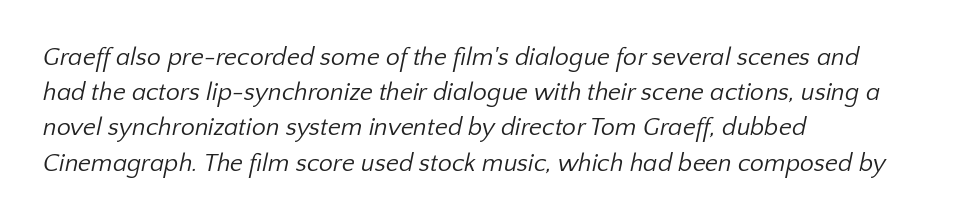
{"bold": "no", "underline": "no", "align": "left", "line_spacing": "normal", "line_spacing_ratio": 1.41, "letter_spacing": "normal", "letter_spacing_em": 0.0, "glyph_px": 25}
